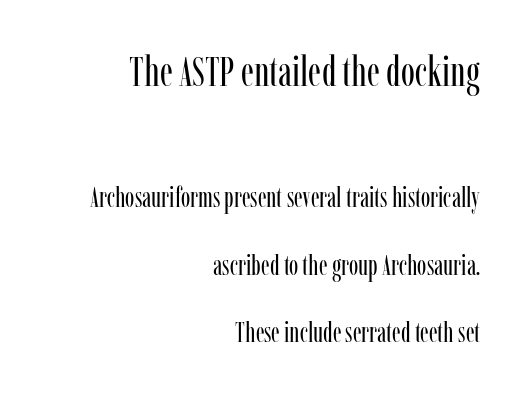
{"serif": "yes", "italic": "no", "bold": "no", "weight": "regular", "width": "condensed", "stroke_contrast": "low", "x_height": "medium", "monospaced": "no", "underline": "no", "align": "right", "line_spacing": "loose", "line_spacing_ratio": 2.4, "letter_spacing": "normal", "letter_spacing_em": 0.0, "larger_block": "first", "size_ratio": 1.5, "glyph_px": 42}
